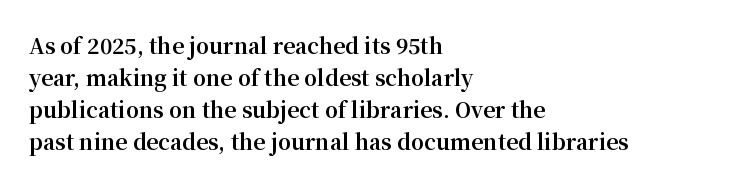
{"italic": "no", "bold": "yes", "underline": "no", "align": "left", "line_spacing": "normal", "line_spacing_ratio": 1.53, "letter_spacing": "normal", "letter_spacing_em": 0.0, "glyph_px": 21}
